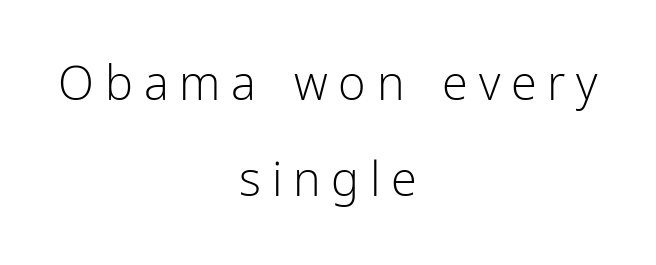
{"serif": "no", "italic": "no", "bold": "no", "weight": "light", "width": "normal", "stroke_contrast": "low", "x_height": "medium", "monospaced": "no", "underline": "no", "align": "center", "line_spacing": "loose", "line_spacing_ratio": 2.05, "letter_spacing": "wide", "letter_spacing_em": 0.23, "glyph_px": 47}
